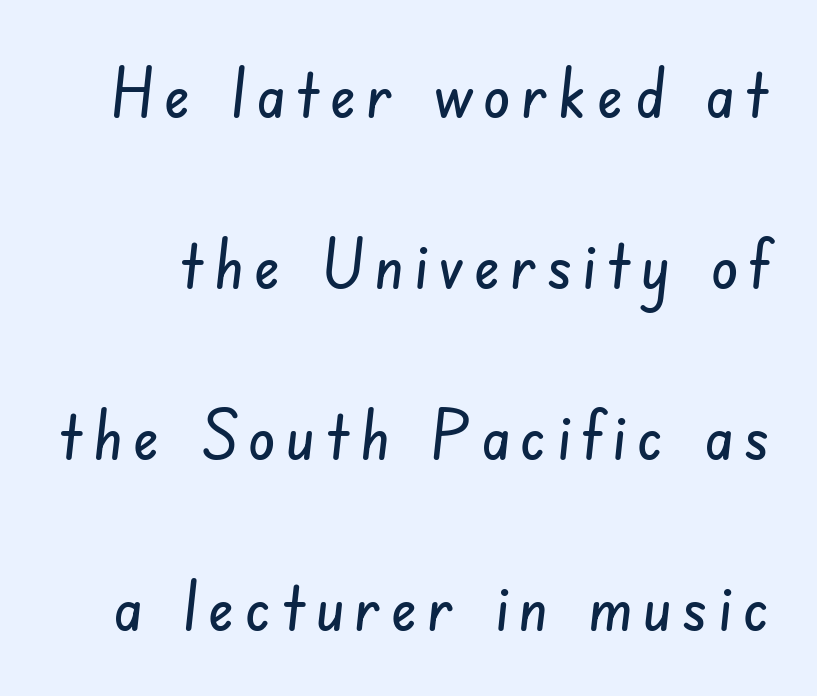
The image shows 69 px condensed sans-serif type; set loose line spacing (2.48x), not underlined; low stroke contrast and a small x-height.
